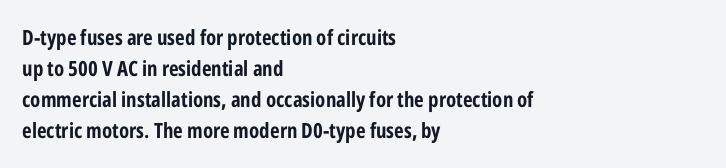
{"italic": "no", "bold": "yes", "underline": "no", "align": "left", "line_spacing": "normal", "line_spacing_ratio": 1.48, "letter_spacing": "normal", "letter_spacing_em": 0.0, "glyph_px": 21}
